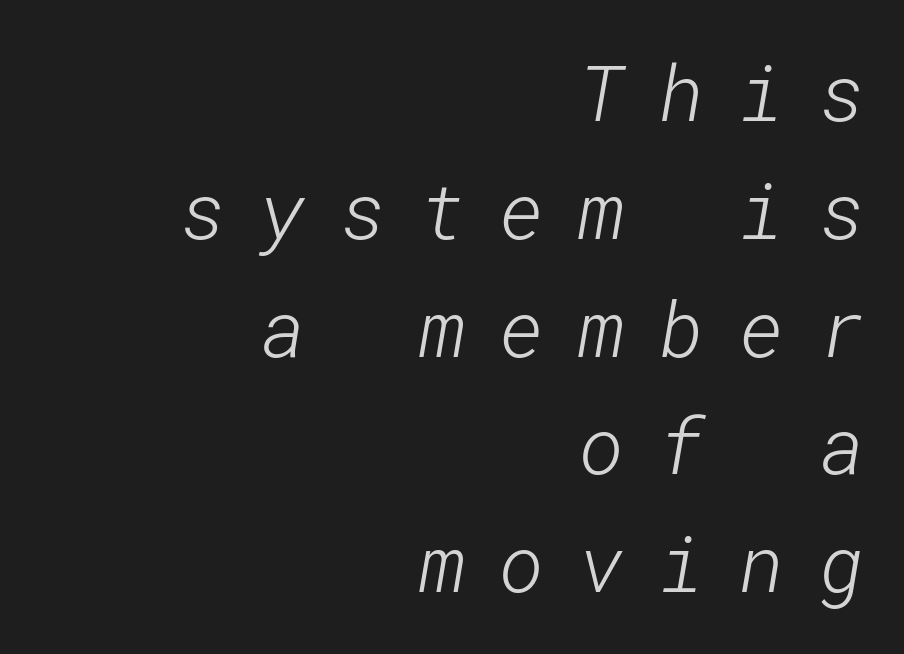
The letterforms sit at book weight or below. Bare-footed words on every line. Students, observe: this is what conventionally led text looks like. How are the letters spaced? Widely, with obvious added tracking. The rendering anchors every line to the right-hand side.
